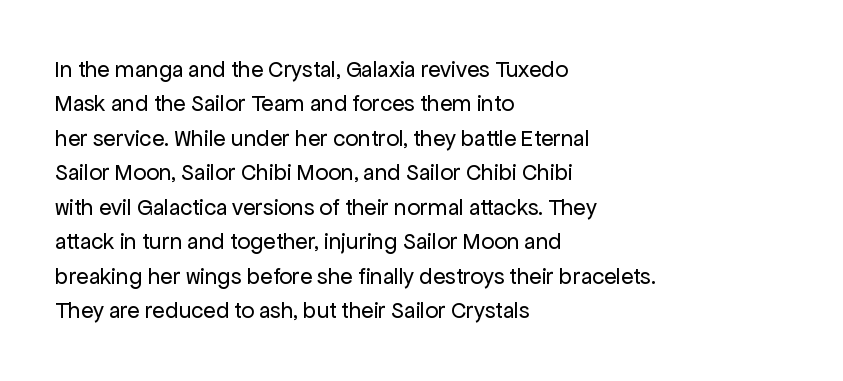
Q: Is the text bold? A: No.
Q: Is the text italic (slanted)? A: No, it is upright.
Q: Is the text underlined? A: No.
Q: How is the paragraph aligned? A: Left-aligned.
Q: Is the spacing between letters normal or unusually wide? A: Normal.
Q: Is the spacing between lines tight, normal or loose? A: Normal.
